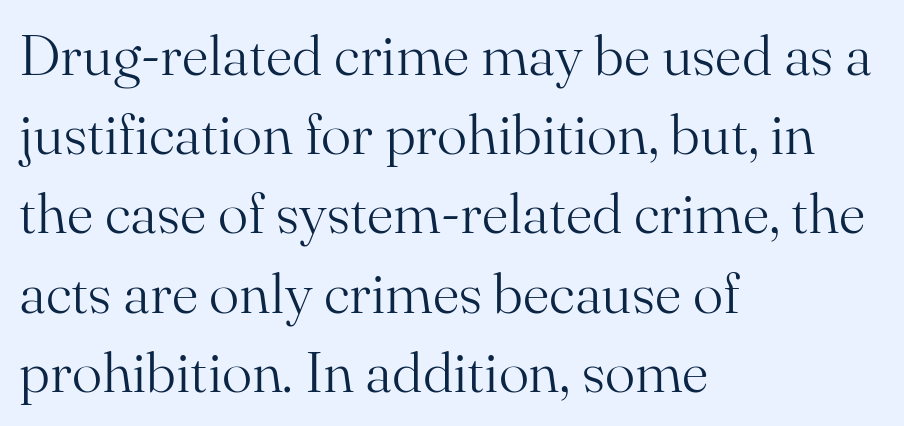
{"serif": "yes", "italic": "no", "bold": "no", "weight": "light", "width": "normal", "stroke_contrast": "medium", "x_height": "small", "monospaced": "no", "underline": "no", "align": "left", "line_spacing": "normal", "line_spacing_ratio": 1.39, "letter_spacing": "normal", "letter_spacing_em": 0.0, "glyph_px": 57}
